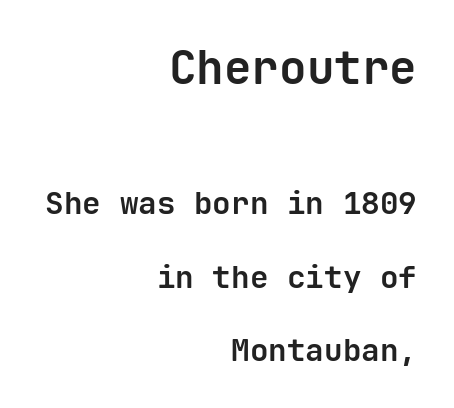
Q: Is the text bold? A: Yes.
Q: Is the text italic (slanted)? A: No, it is upright.
Q: Is the typeface a serif or a sans-serif typeface? A: Sans-serif.
Q: Is the text underlined? A: No.
Q: How is the paragraph aligned? A: Right-aligned.
Q: Is the spacing between letters normal or unusually wide? A: Normal.
Q: Is the spacing between lines tight, normal or loose? A: Loose.
Q: Which block of text is set in a larger size, the first (top) or the second (bottom)? A: The first (top) one.
Q: Width (condensed, normal, or wide)? A: Normal.
Q: Stroke contrast? A: Low.
Q: x-height? A: Medium.
Q: Monospaced? A: Yes.
